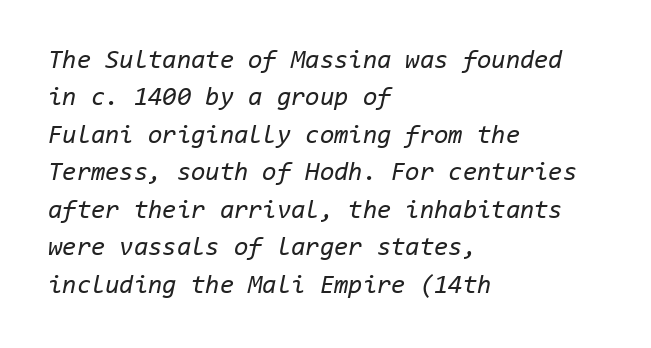
Q: Is the text bold? A: No.
Q: Is the text italic (slanted)? A: Yes, it leans right by about 11 degrees.
Q: Is the text underlined? A: No.
Q: How is the paragraph aligned? A: Left-aligned.
Q: Is the spacing between letters normal or unusually wide? A: Normal.
Q: Is the spacing between lines tight, normal or loose? A: Normal.
